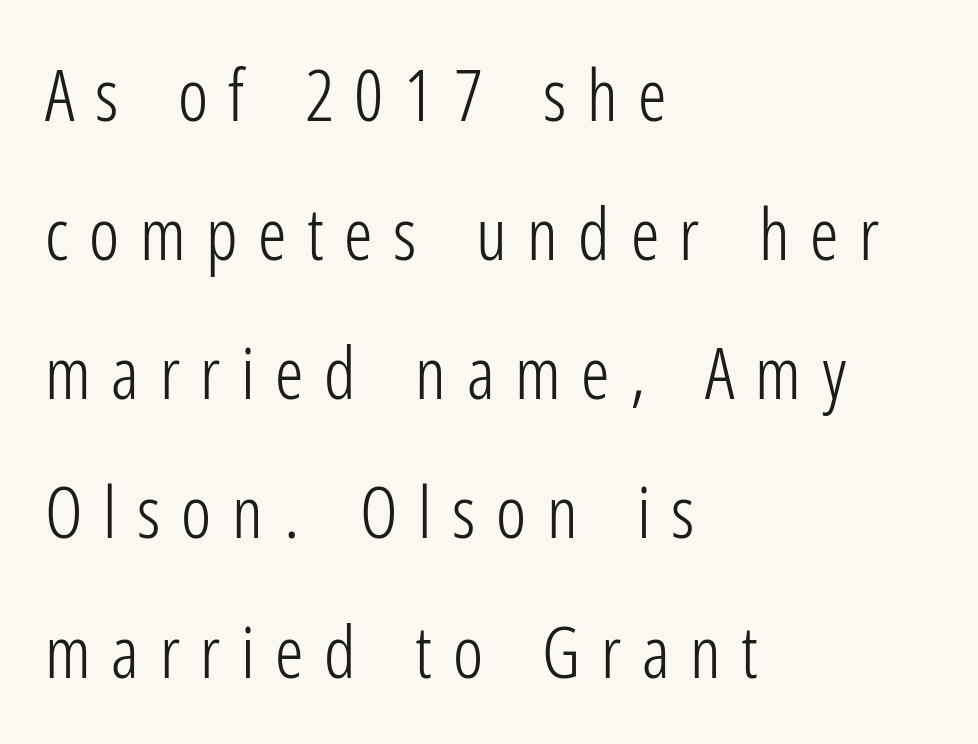
Q: Is the text bold? A: No.
Q: Is the text italic (slanted)? A: No, it is upright.
Q: Is the typeface a serif or a sans-serif typeface? A: Sans-serif.
Q: Is the text underlined? A: No.
Q: How is the paragraph aligned? A: Left-aligned.
Q: Is the spacing between letters normal or unusually wide? A: Unusually wide.
Q: Is the spacing between lines tight, normal or loose? A: Loose.
Q: Width (condensed, normal, or wide)? A: Condensed.
Q: Stroke contrast? A: Low.
Q: x-height? A: Medium.
Q: Monospaced? A: No.
